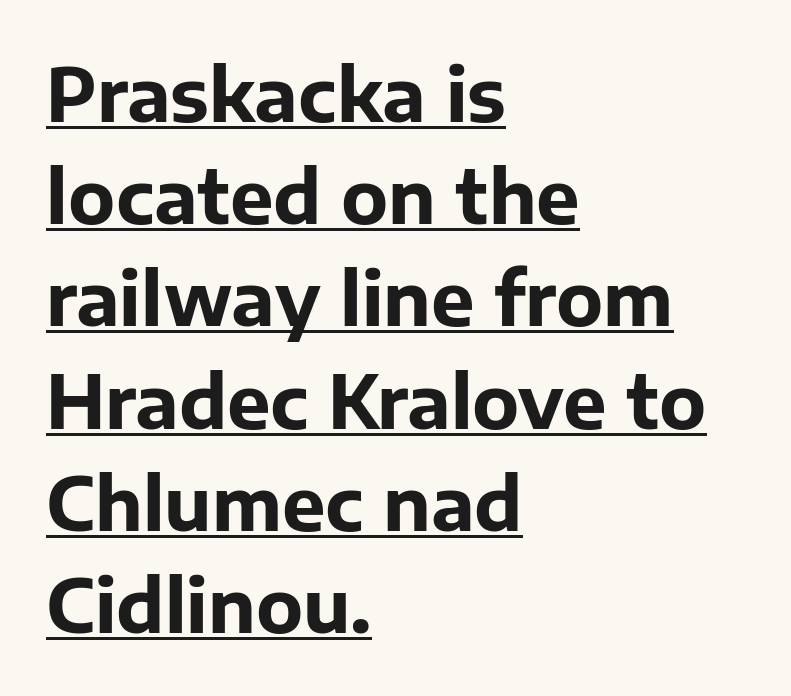
Q: Is the text bold? A: Yes.
Q: Is the text italic (slanted)? A: No, it is upright.
Q: Is the typeface a serif or a sans-serif typeface? A: Sans-serif.
Q: Is the text underlined? A: Yes.
Q: How is the paragraph aligned? A: Left-aligned.
Q: Is the spacing between letters normal or unusually wide? A: Normal.
Q: Is the spacing between lines tight, normal or loose? A: Normal.
Q: Width (condensed, normal, or wide)? A: Normal.
Q: Stroke contrast? A: Low.
Q: x-height? A: Medium.
Q: Monospaced? A: No.
